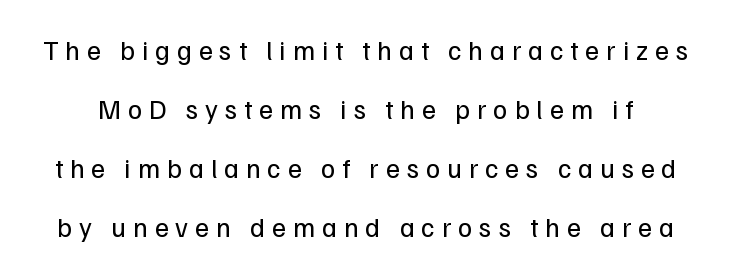
The image shows 27 px text type, upright; set loose line spacing (2.18x), unusually wide letter spacing (+0.26 em), not underlined.
